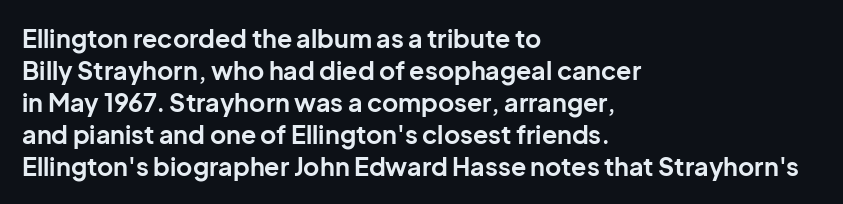
{"italic": "no", "bold": "yes", "underline": "no", "align": "left", "line_spacing": "normal", "line_spacing_ratio": 1.28, "letter_spacing": "normal", "letter_spacing_em": 0.0, "glyph_px": 25}
